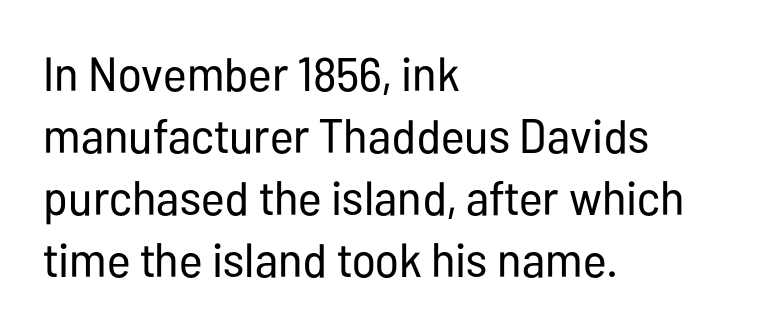
The image shows 48 px regular-weight, condensed sans-serif type, upright; set left-aligned, normal line spacing (1.29x), normal letter spacing, not underlined; low stroke contrast and a medium x-height.
